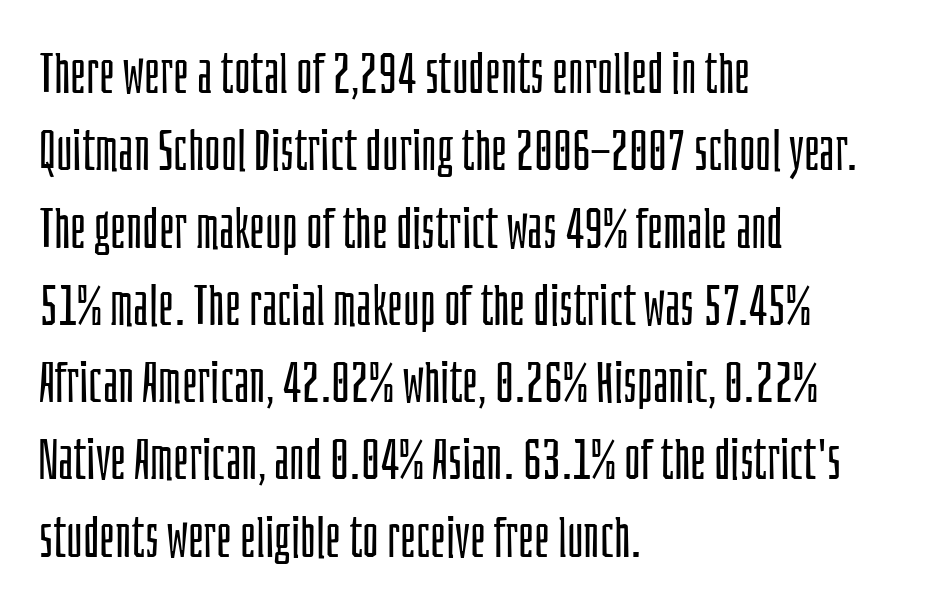
Rendered with straight, roman letterforms. Observe the absence of serifs on each vertical stroke in this sample. How are the letters spaced? Ordinarily, with no added tracking. Each letter keeps its own natural width here, so spacing adapts to shape. Stems here are at most as thick as an everyday book face.
